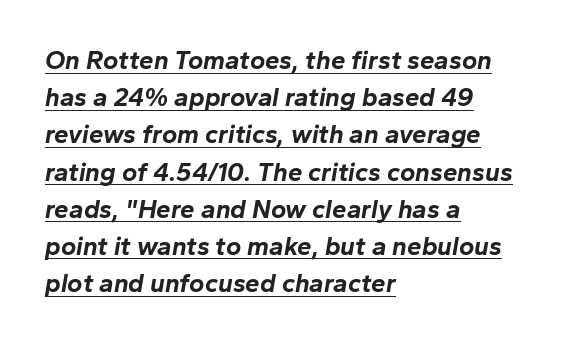
The image shows 26 px bold type, italic (leaning right); set left-aligned, normal line spacing (1.43x), normal letter spacing, underlined.
